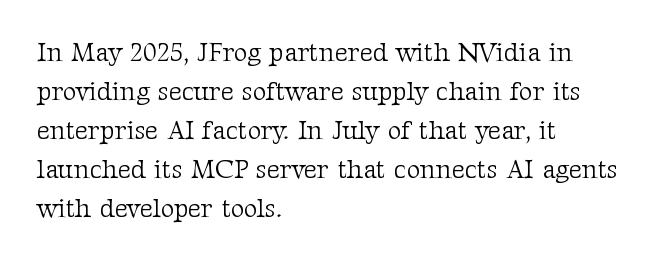
Q: Is the text bold? A: No.
Q: Is the text italic (slanted)? A: No, it is upright.
Q: Is the text underlined? A: No.
Q: How is the paragraph aligned? A: Left-aligned.
Q: Is the spacing between letters normal or unusually wide? A: Normal.
Q: Is the spacing between lines tight, normal or loose? A: Normal.
